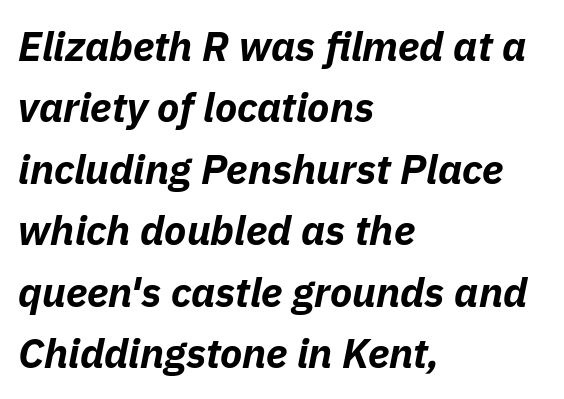
The image shows 41 px bold type, italic (leaning right); set left-aligned, normal line spacing (1.5x), normal letter spacing, not underlined; low stroke contrast and a medium x-height.
